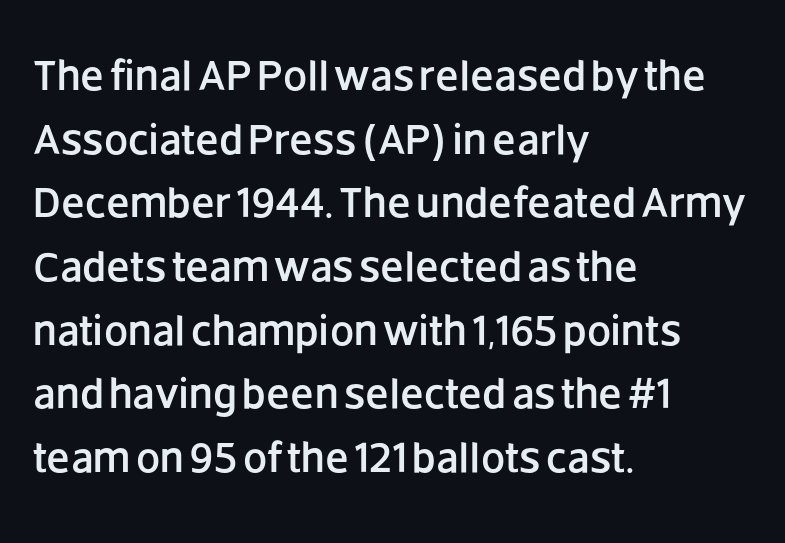
{"serif": "no", "italic": "no", "width": "normal", "stroke_contrast": "low", "x_height": "large", "monospaced": "no", "underline": "no", "align": "left", "line_spacing": "normal", "line_spacing_ratio": 1.48, "letter_spacing": "normal", "letter_spacing_em": 0.0, "glyph_px": 43}
